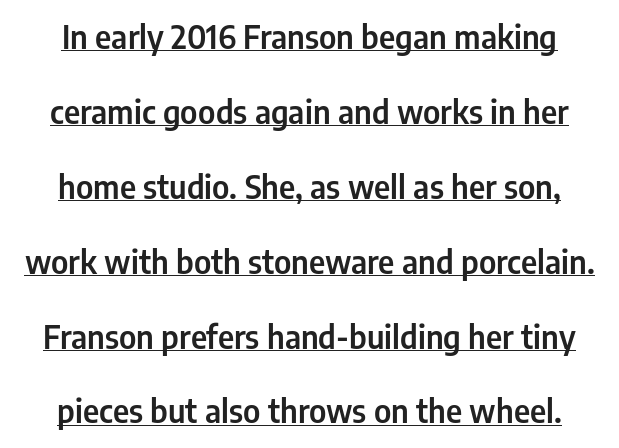
Q: Is the text italic (slanted)? A: No, it is upright.
Q: Is the typeface a serif or a sans-serif typeface? A: Sans-serif.
Q: Is the text underlined? A: Yes.
Q: Is the spacing between letters normal or unusually wide? A: Normal.
Q: Is the spacing between lines tight, normal or loose? A: Loose.
Q: Width (condensed, normal, or wide)? A: Condensed.
Q: Stroke contrast? A: Low.
Q: x-height? A: Medium.
Q: Monospaced? A: No.
